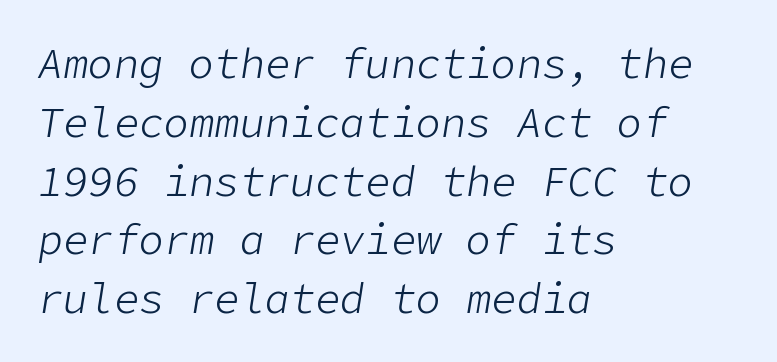
The rows are spaced the way most documents space them. The font's italic variant was chosen for this text. Caption: standard tracking, unaltered. Counters stay open thanks to moderate or lighter strokes. Line beginnings align vertically; line endings do not. The glyphs are unaccompanied by any horizontal stroke below them.
